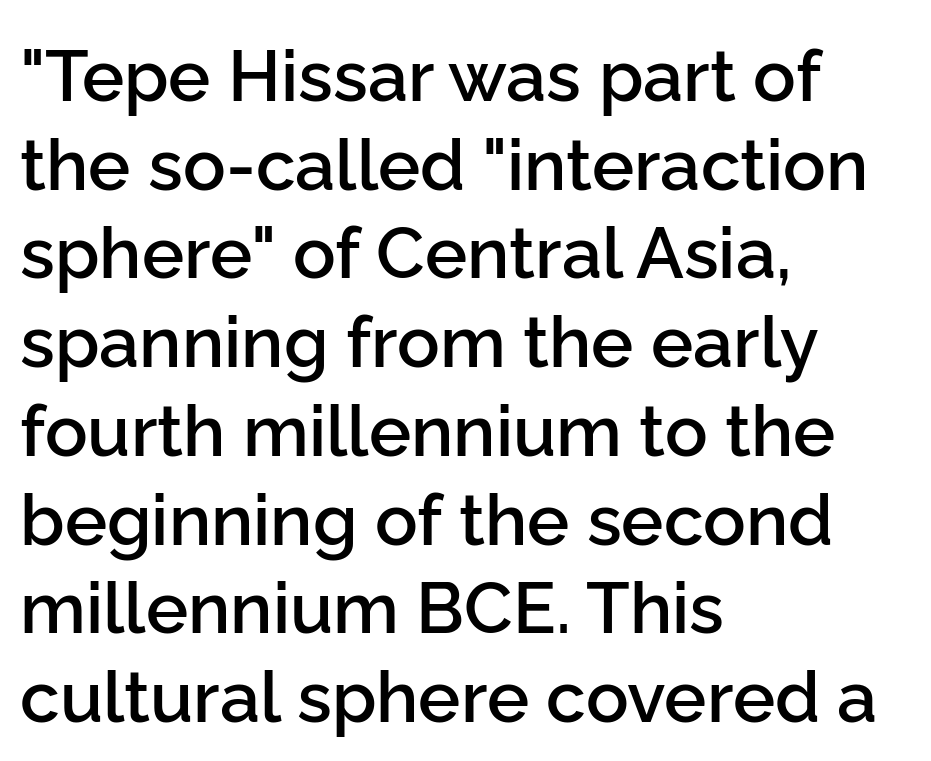
{"serif": "no", "italic": "no", "bold": "semi", "weight": "semibold", "width": "normal", "stroke_contrast": "low", "x_height": "medium", "monospaced": "no", "underline": "no", "align": "left", "line_spacing": "normal", "line_spacing_ratio": 1.25, "letter_spacing": "normal", "letter_spacing_em": 0.0, "glyph_px": 71}
